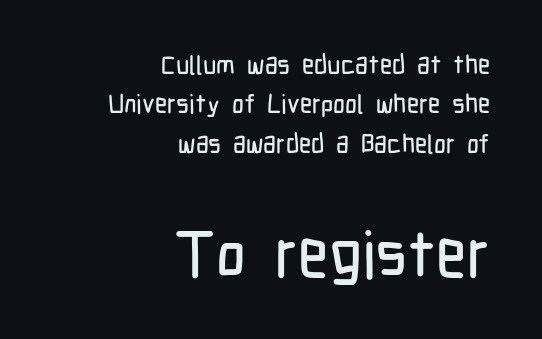
Q: Is the text italic (slanted)? A: No, it is upright.
Q: Is the typeface a serif or a sans-serif typeface? A: Sans-serif.
Q: Is the text underlined? A: No.
Q: How is the paragraph aligned? A: Right-aligned.
Q: Is the spacing between letters normal or unusually wide? A: Normal.
Q: Is the spacing between lines tight, normal or loose? A: Normal.
Q: Which block of text is set in a larger size, the first (top) or the second (bottom)? A: The second (bottom) one.
Q: Width (condensed, normal, or wide)? A: Condensed.
Q: Stroke contrast? A: Low.
Q: x-height? A: Medium.
Q: Monospaced? A: No.
